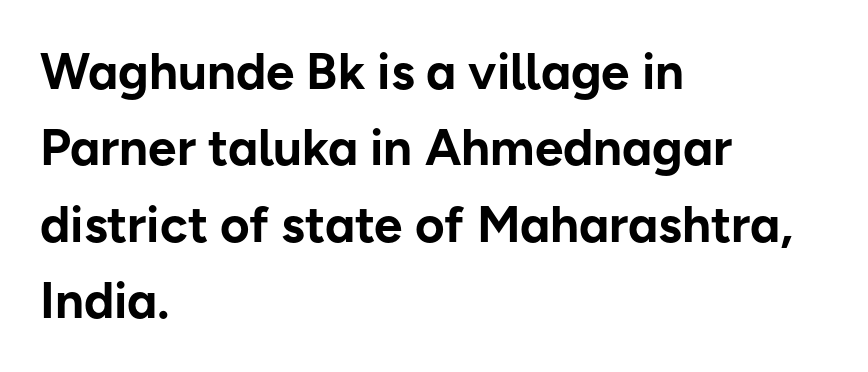
{"serif": "no", "italic": "no", "bold": "yes", "weight": "bold", "width": "normal", "stroke_contrast": "low", "x_height": "medium", "monospaced": "no", "underline": "no", "align": "left", "line_spacing": "normal", "line_spacing_ratio": 1.5, "letter_spacing": "normal", "letter_spacing_em": 0.0, "glyph_px": 51}
